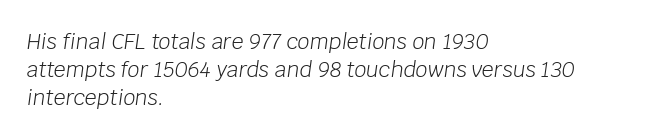
Letters rest on an invisible, unmarked baseline. The paragraph has a hard left edge and a soft right edge. The lettering tilts uniformly, giving the passage an italic look. Short note: letters normally spaced. The typesetting does not lean heavy: it is not bold. In terms of leading, this rendering sits right in the middle.
